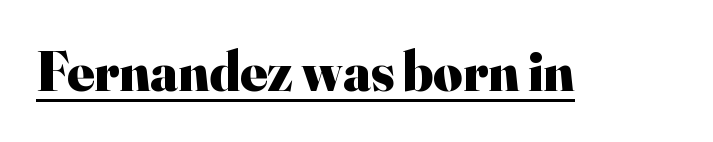
Q: Is the text bold? A: Yes.
Q: Is the text italic (slanted)? A: No, it is upright.
Q: Is the typeface a serif or a sans-serif typeface? A: Serif.
Q: Is the text underlined? A: Yes.
Q: Is the spacing between letters normal or unusually wide? A: Normal.
Q: Width (condensed, normal, or wide)? A: Normal.
Q: Stroke contrast? A: High.
Q: x-height? A: Small.
Q: Monospaced? A: No.
